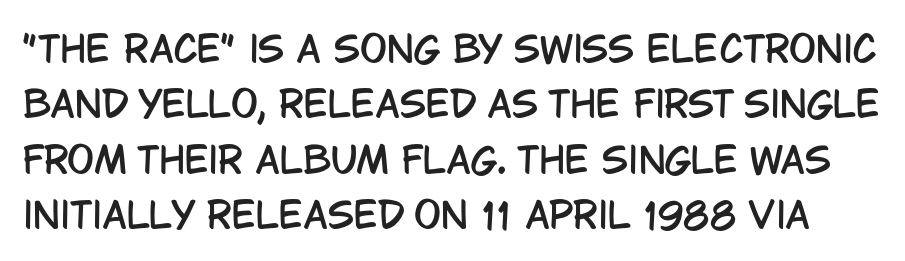
The image shows 36 px condensed sans-serif type, upright; set normal line spacing (1.54x), normal letter spacing, not underlined; low stroke contrast and a large x-height.
